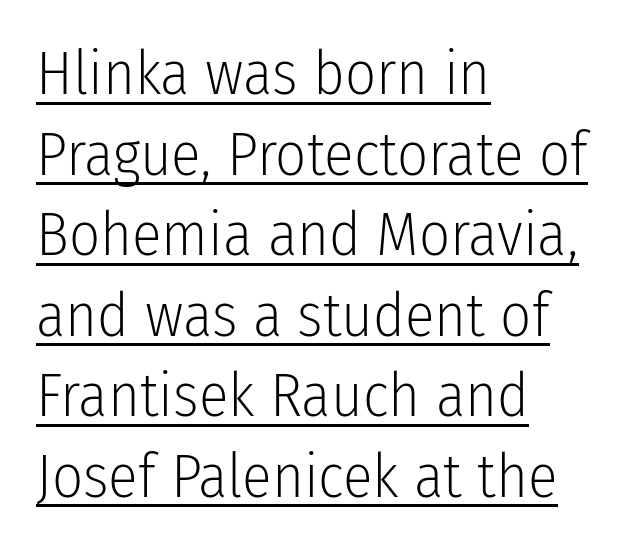
Q: Is the text bold? A: No.
Q: Is the text italic (slanted)? A: No, it is upright.
Q: Is the typeface a serif or a sans-serif typeface? A: Sans-serif.
Q: Is the text underlined? A: Yes.
Q: How is the paragraph aligned? A: Left-aligned.
Q: Is the spacing between letters normal or unusually wide? A: Normal.
Q: Is the spacing between lines tight, normal or loose? A: Normal.
Q: Width (condensed, normal, or wide)? A: Condensed.
Q: Stroke contrast? A: Low.
Q: x-height? A: Medium.
Q: Monospaced? A: No.
